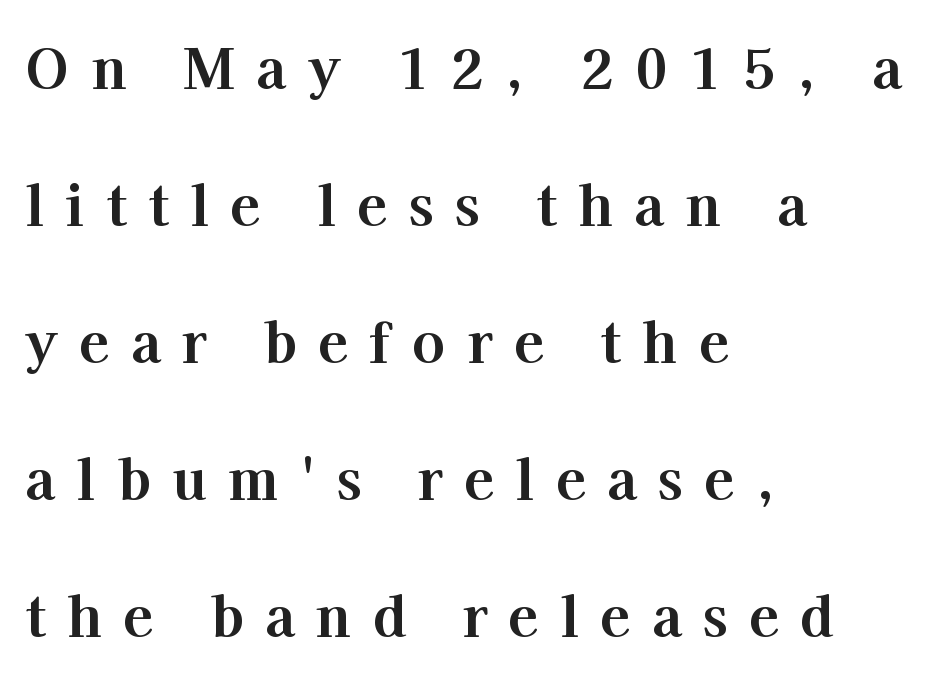
The image shows 55 px bold serif type, upright; set left-aligned, loose line spacing (2.49x), unusually wide letter spacing (+0.39 em), not underlined; high stroke contrast and a medium x-height.
